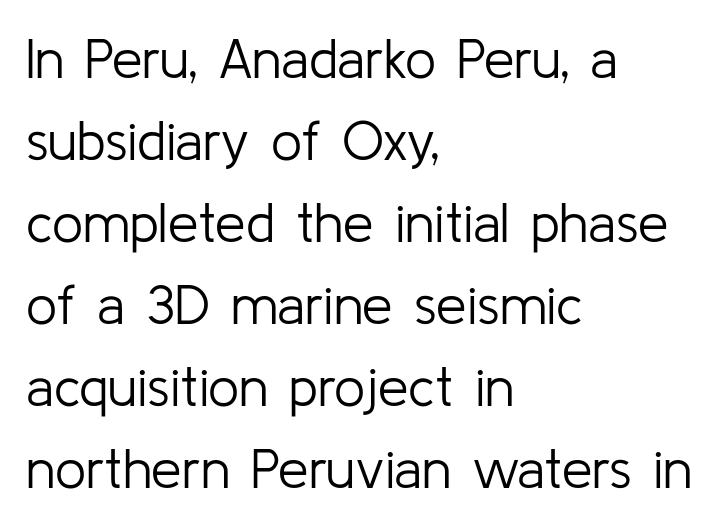
Type style note: lacks serifs. Standard letterfit; no display-style spreading of the glyphs. The space between consecutive lines is moderate. The passage shown is typed in a proportional face where columns would drift. The ragged edge is on the right, which tells us the setting is flush left.
